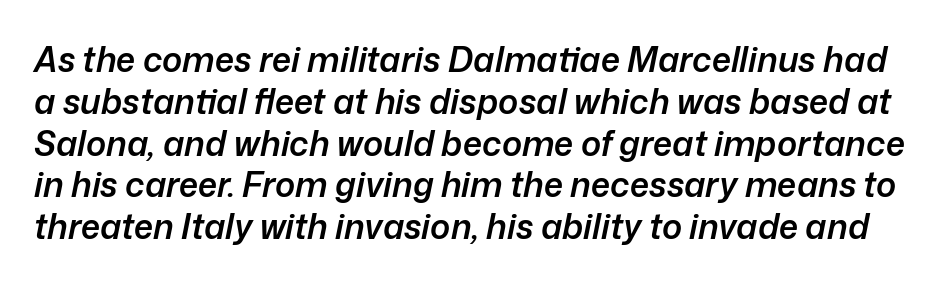
Q: Is the text bold? A: Semi-bold.
Q: Is the text italic (slanted)? A: Yes, it leans right by about 12 degrees.
Q: Is the text underlined? A: No.
Q: Is the spacing between letters normal or unusually wide? A: Normal.
Q: Width (condensed, normal, or wide)? A: Normal.
Q: Stroke contrast? A: Low.
Q: x-height? A: Medium.
Q: Monospaced? A: No.
